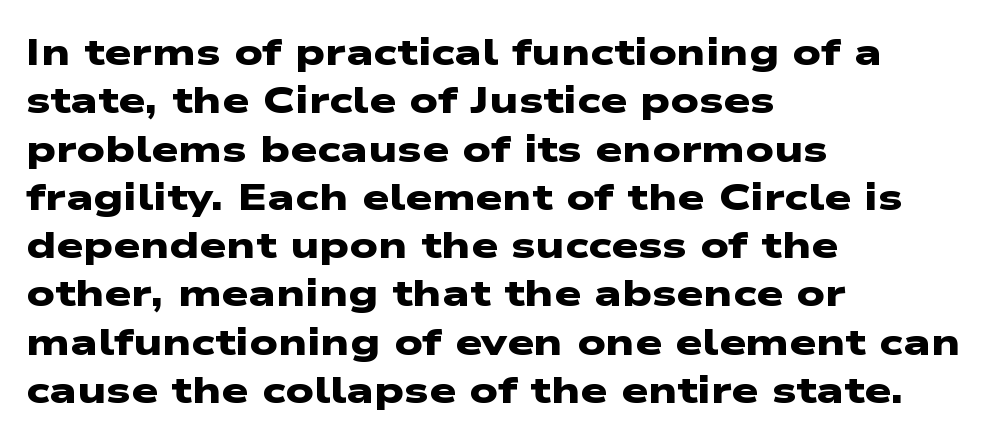
Q: Is the text bold? A: Yes.
Q: Is the typeface a serif or a sans-serif typeface? A: Sans-serif.
Q: Is the text underlined? A: No.
Q: How is the paragraph aligned? A: Left-aligned.
Q: Is the spacing between letters normal or unusually wide? A: Normal.
Q: Is the spacing between lines tight, normal or loose? A: Normal.
Q: Width (condensed, normal, or wide)? A: Wide.
Q: Stroke contrast? A: Low.
Q: x-height? A: Medium.
Q: Monospaced? A: No.
